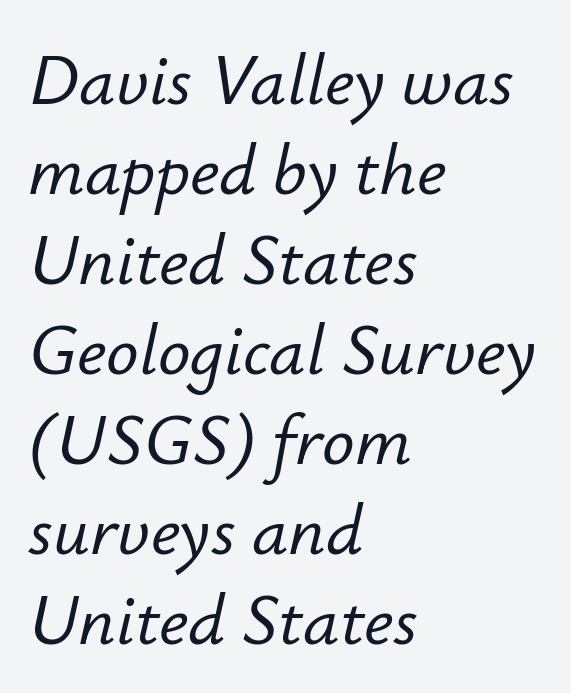
Quick note: italic. No word sits above an underline. Reading down the column, the eye jumps a familiar distance to each next line. Line starts are locked; line ends wander. The face used here is rendered with its standard letterfit. The rendering uses natural spacing where letterforms have individual widths.
